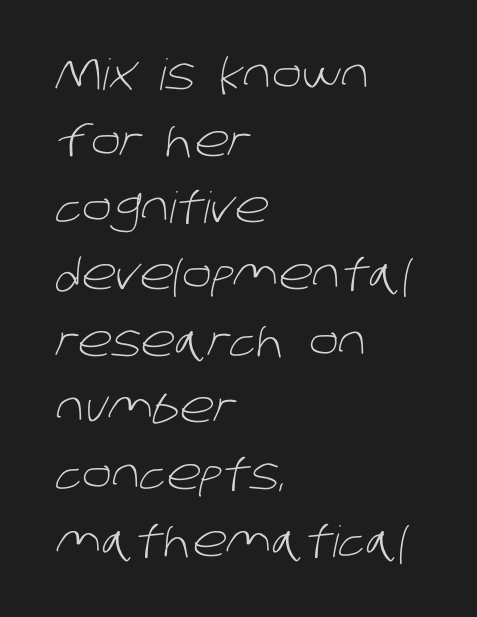
The image shows 43 px light sans-serif type; set left-aligned, normal line spacing (1.55x), normal letter spacing, not underlined; low stroke contrast and a large x-height.
